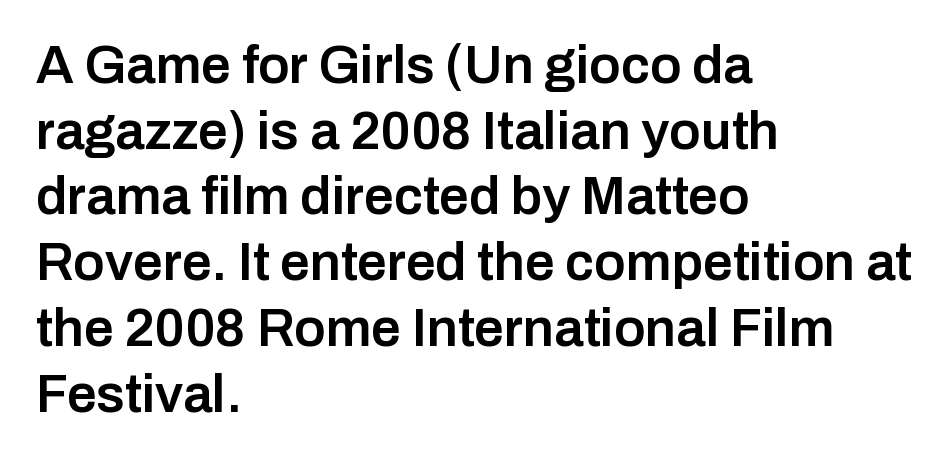
The image shows 53 px semibold sans-serif type, upright; set left-aligned, line spacing 1.24x, normal letter spacing, not underlined; low stroke contrast and a medium x-height.
